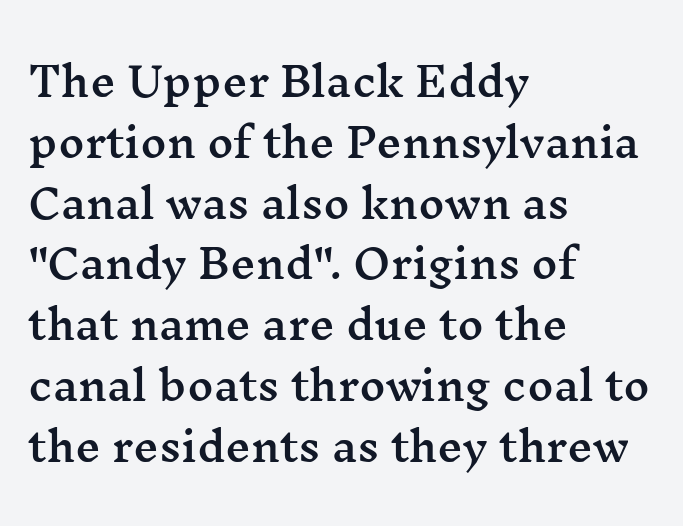
Honestly, the letter spacing is just normal — you wouldn't notice it. Is there much room between lines? A standard amount, neither cramped nor airy. The text was rendered using a seriffed face with decorative stroke endings. Leftover space on each line is placed entirely after the last word. When letters stand straight like this, we call the style roman or upright.
